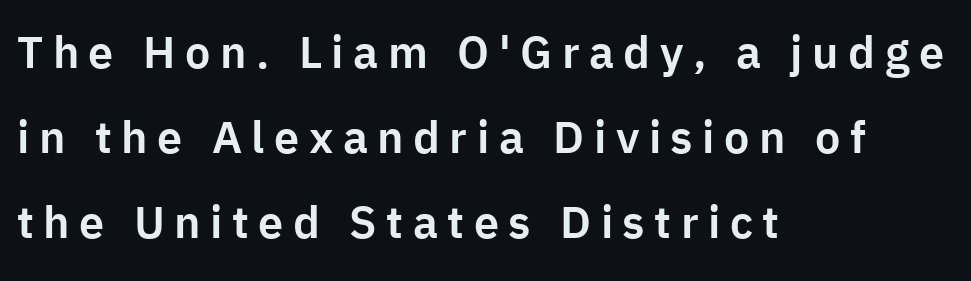
A typesetter would label this face a sans. If you drew a line through each stem, it would be perfectly vertical. Here the designer chose a conventional face with non-uniform glyph widths. Letter spacing: wide.
